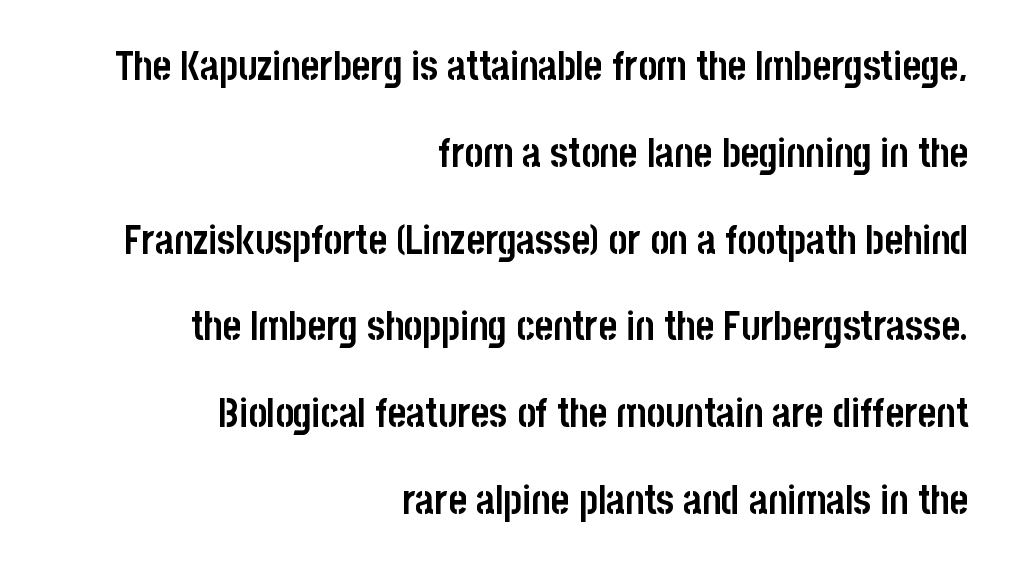
Q: Is the text bold? A: Yes.
Q: Is the text italic (slanted)? A: No, it is upright.
Q: Is the typeface a serif or a sans-serif typeface? A: Sans-serif.
Q: Is the text underlined? A: No.
Q: How is the paragraph aligned? A: Right-aligned.
Q: Is the spacing between letters normal or unusually wide? A: Normal.
Q: Is the spacing between lines tight, normal or loose? A: Loose.
Q: Width (condensed, normal, or wide)? A: Condensed.
Q: Stroke contrast? A: Low.
Q: x-height? A: Large.
Q: Monospaced? A: No.
